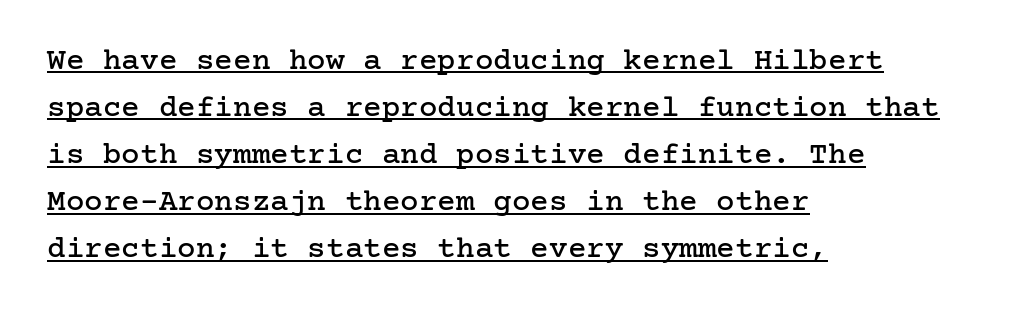
The image shows 31 px serif type, upright; set left-aligned, normal line spacing (1.52x), normal letter spacing, underlined; low stroke contrast and a medium x-height.
